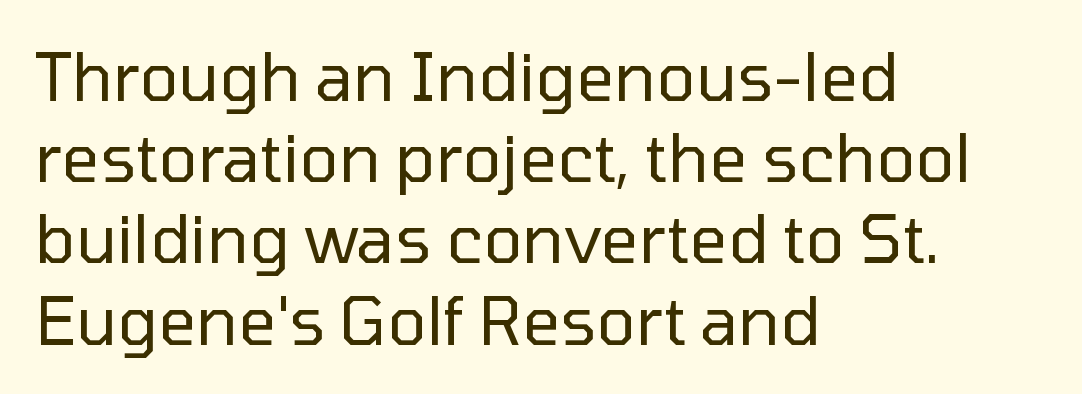
Varying glyph widths throughout — classic text-font behaviour. Descender tails drop into unmarked territory. Letter spacing: default. Ordinary non-slanted type is in use. The face looks like a standard text weight, possibly lighter.
